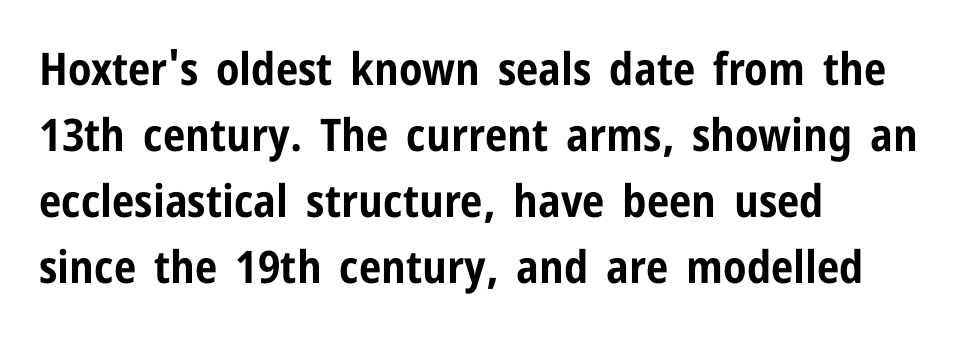
The image shows 45 px bold, condensed sans-serif type, upright; set left-aligned, normal line spacing (1.47x), normal letter spacing, not underlined; low stroke contrast and a medium x-height.
